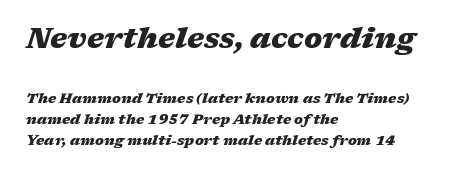
Q: Is the text bold? A: Yes.
Q: Is the text italic (slanted)? A: Yes, it leans right by about 17 degrees.
Q: Is the text underlined? A: No.
Q: How is the paragraph aligned? A: Left-aligned.
Q: Is the spacing between letters normal or unusually wide? A: Normal.
Q: Is the spacing between lines tight, normal or loose? A: Normal.
Q: Which block of text is set in a larger size, the first (top) or the second (bottom)? A: The first (top) one.
Q: Width (condensed, normal, or wide)? A: Wide.
Q: Stroke contrast? A: Medium.
Q: x-height? A: Medium.
Q: Monospaced? A: No.
